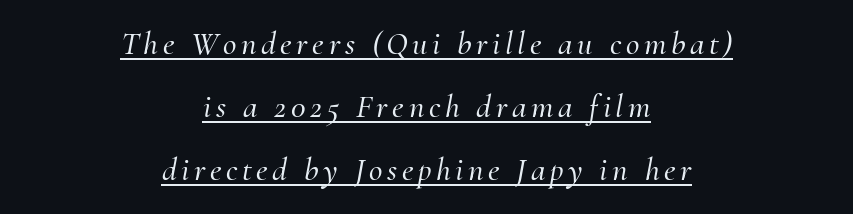
You can tell it's italic because the verticals aren't actually vertical. Looks like regular typesetting: each glyph gets only the width it needs. Typeset on center — no edge is straight. Underlined type. Classification — serif.
